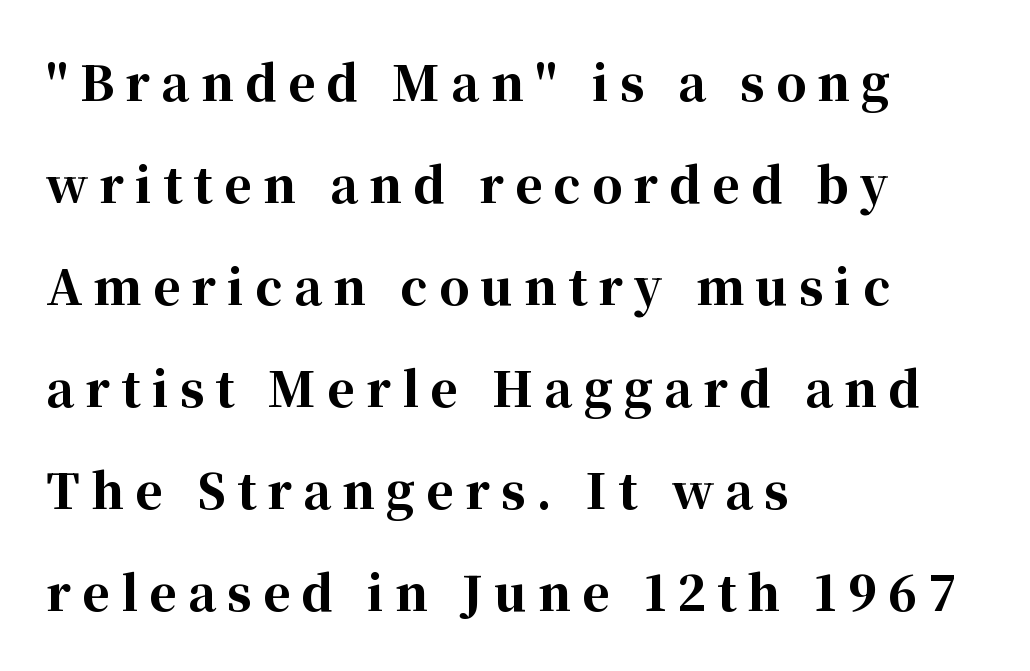
Descenders hang freely into open space. The lettering holds an erect, upright posture throughout. The type family on display is of the serif kind. The lines in this sample share a left origin and differ only in where they stop. In terms of leading, this rendering errs on the spacious side. You could not count columns in this text — the font is proportionally spaced.
